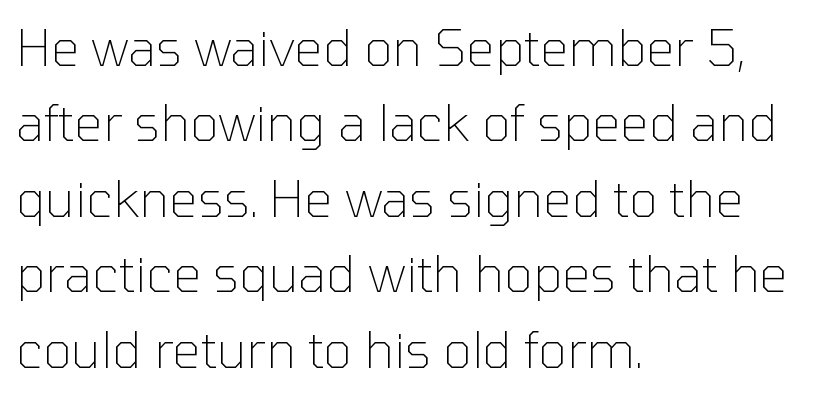
{"serif": "no", "italic": "no", "bold": "no", "weight": "thin", "width": "normal", "stroke_contrast": "low", "x_height": "medium", "monospaced": "no", "underline": "no", "align": "left", "line_spacing": "normal", "line_spacing_ratio": 1.51, "letter_spacing": "normal", "letter_spacing_em": 0.0, "glyph_px": 50}
